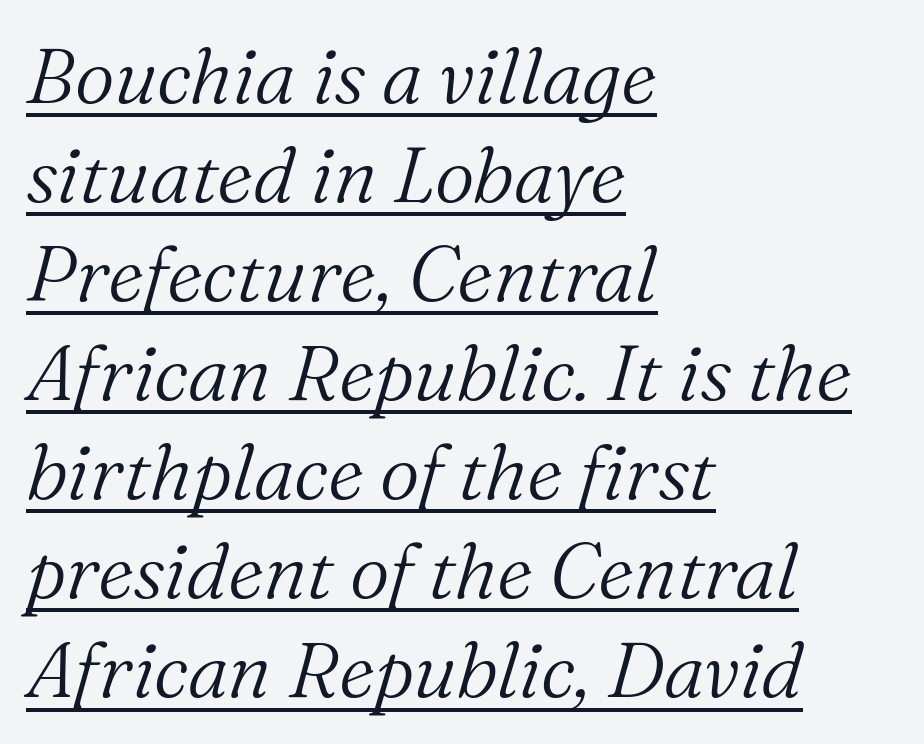
The passage shown is typeset with a serif family. Words appear dense and cohesive because spacing is normal. Heft: none added — not bold. A continuous stroke trails under the words, as in a hyperlink. The rendering uses a moderate line-height, typical for paragraphs. Character widths vary here, with narrow letters taking less room than wide ones.
